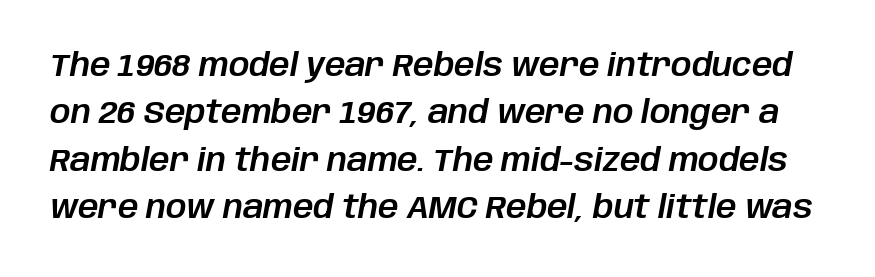
Normally led — the rows are evenly, conventionally spaced. The axis of the letterforms is tilted away from vertical. The face used here is proportionally spaced, like ordinary book or web type. Here the glyphs are tracked normally, forming tight word shapes. Each row of text sits above clean, open space.
